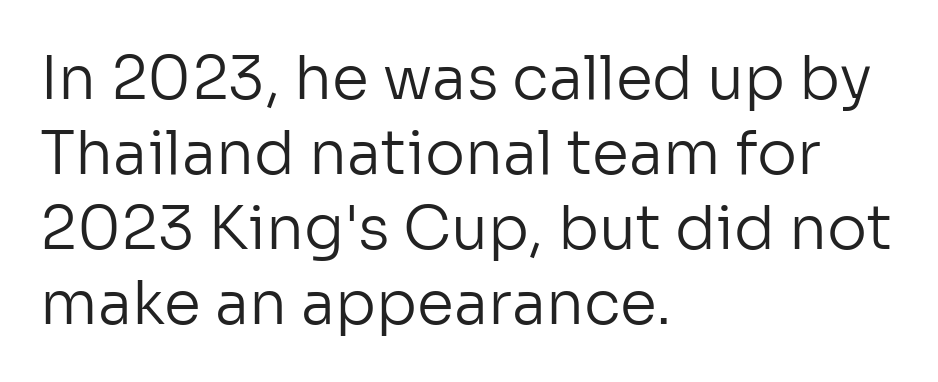
The image shows 60 px regular-weight sans-serif type, upright; set left-aligned, normal line spacing (1.25x), normal letter spacing, not underlined; low stroke contrast and a medium x-height.
